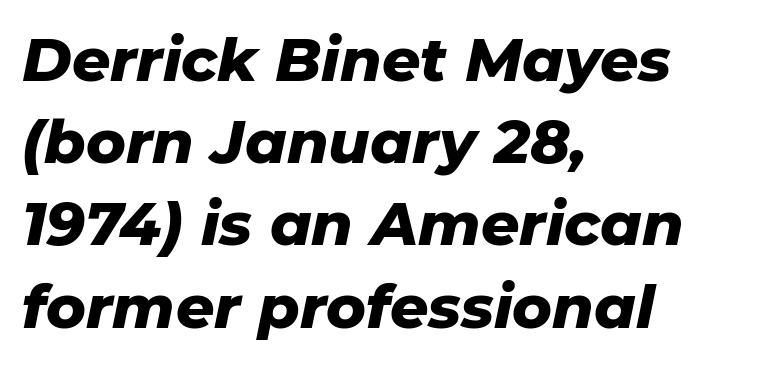
{"italic": "yes", "lean": "right", "slant_degrees": 11, "bold": "yes", "weight": "heavy", "width": "normal", "stroke_contrast": "low", "x_height": "medium", "monospaced": "no", "underline": "no", "align": "left", "line_spacing": "normal", "line_spacing_ratio": 1.37, "letter_spacing": "normal", "letter_spacing_em": 0.0, "glyph_px": 60}
